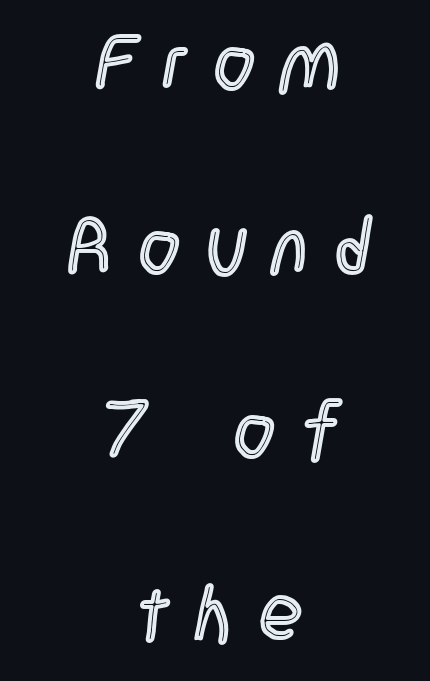
The image shows 79 px condensed type; set centered, loose line spacing (2.33x), unusually wide letter spacing (+0.33 em), not underlined; a large x-height.
